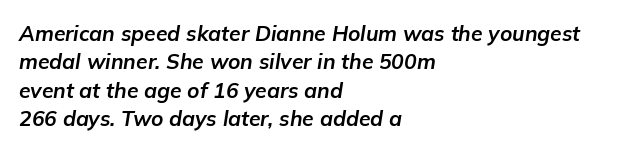
Q: Is the text bold? A: Yes.
Q: Is the text italic (slanted)? A: Yes, it leans right by about 9 degrees.
Q: Is the text underlined? A: No.
Q: How is the paragraph aligned? A: Left-aligned.
Q: Is the spacing between letters normal or unusually wide? A: Normal.
Q: Is the spacing between lines tight, normal or loose? A: Normal.
